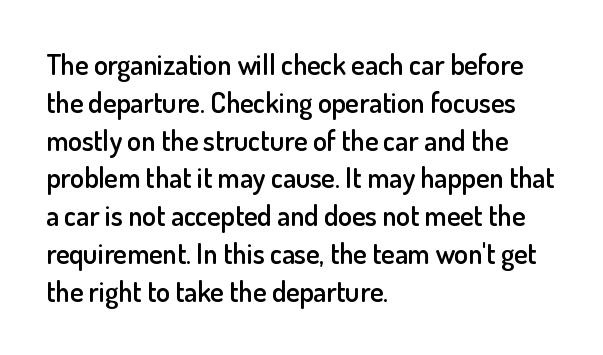
{"serif": "no", "italic": "no", "bold": "semi", "weight": "semibold", "width": "normal", "stroke_contrast": "low", "x_height": "small", "monospaced": "no", "underline": "no", "align": "left", "line_spacing": "normal", "line_spacing_ratio": 1.35, "letter_spacing": "normal", "letter_spacing_em": 0.0, "glyph_px": 28}
